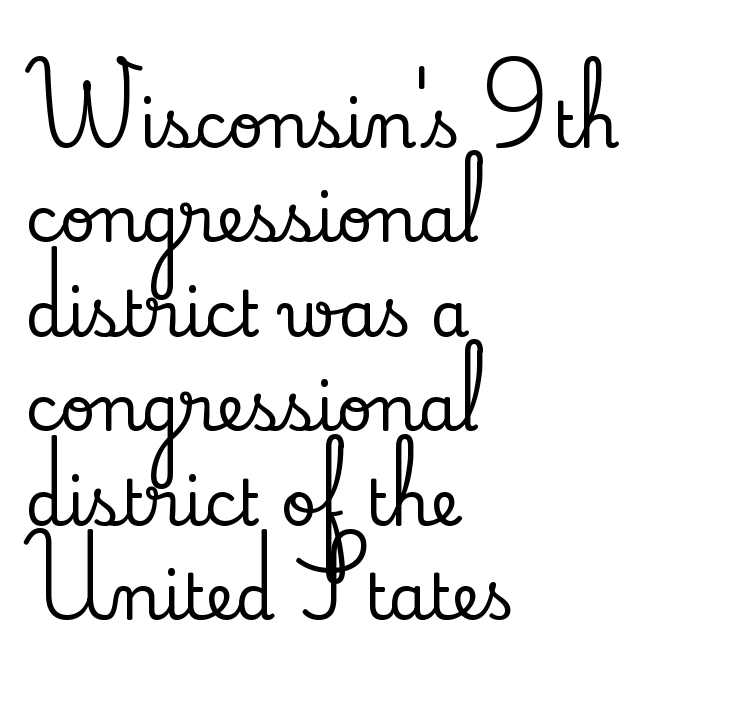
The image shows 63 px serif type, upright; set left-aligned, normal line spacing (1.5x), normal letter spacing, not underlined; low stroke contrast and a small x-height.
